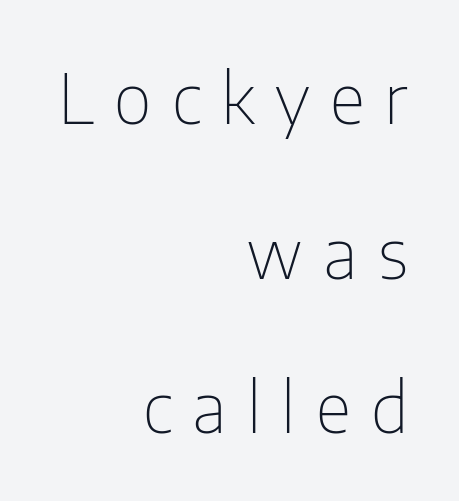
Q: Is the text bold? A: No.
Q: Is the text italic (slanted)? A: No, it is upright.
Q: Is the typeface a serif or a sans-serif typeface? A: Sans-serif.
Q: Is the text underlined? A: No.
Q: How is the paragraph aligned? A: Right-aligned.
Q: Is the spacing between letters normal or unusually wide? A: Unusually wide.
Q: Is the spacing between lines tight, normal or loose? A: Loose.
Q: Width (condensed, normal, or wide)? A: Condensed.
Q: Stroke contrast? A: Low.
Q: x-height? A: Medium.
Q: Monospaced? A: No.
